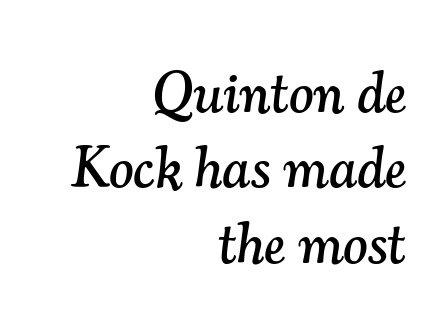
{"serif": "yes", "italic": "yes", "lean": "right", "slant_degrees": 7, "width": "normal", "stroke_contrast": "medium", "x_height": "small", "monospaced": "no", "underline": "no", "align": "right", "line_spacing": "normal", "line_spacing_ratio": 1.3, "letter_spacing": "normal", "letter_spacing_em": 0.0, "glyph_px": 58}
